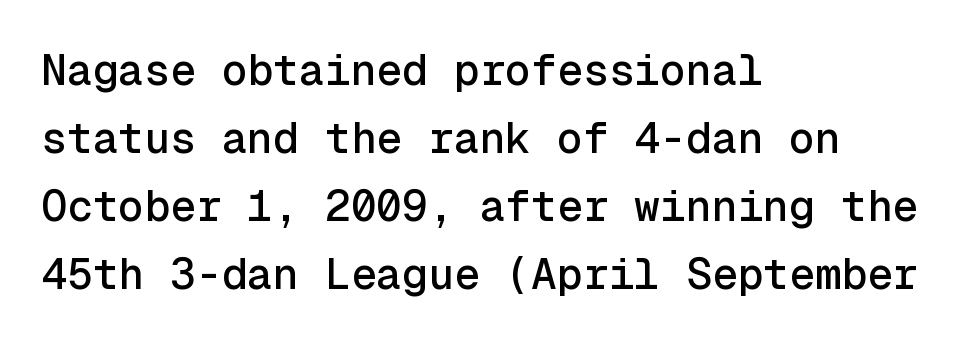
Q: Is the text italic (slanted)? A: No, it is upright.
Q: Is the typeface a serif or a sans-serif typeface? A: Sans-serif.
Q: Is the text underlined? A: No.
Q: How is the paragraph aligned? A: Left-aligned.
Q: Is the spacing between letters normal or unusually wide? A: Normal.
Q: Is the spacing between lines tight, normal or loose? A: Normal.
Q: Width (condensed, normal, or wide)? A: Normal.
Q: x-height? A: Medium.
Q: Monospaced? A: Yes.
